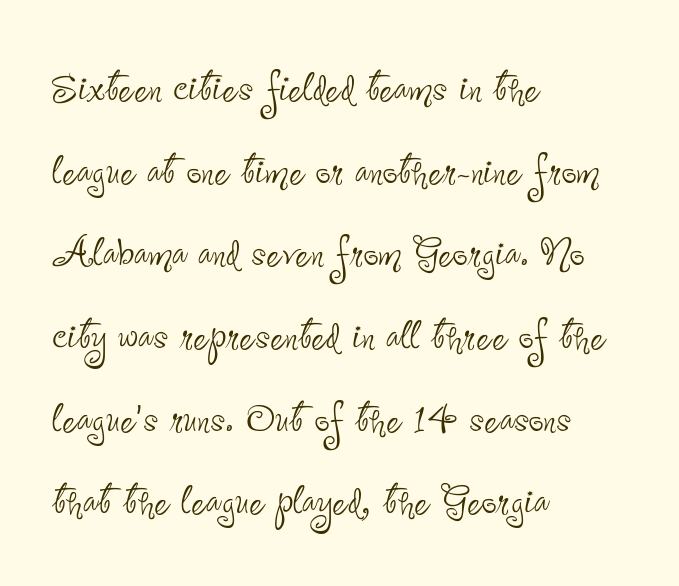
Q: Is the text bold? A: No.
Q: Is the text italic (slanted)? A: Yes.
Q: Is the typeface a serif or a sans-serif typeface? A: Sans-serif.
Q: Is the text underlined? A: No.
Q: How is the paragraph aligned? A: Left-aligned.
Q: Is the spacing between letters normal or unusually wide? A: Normal.
Q: Is the spacing between lines tight, normal or loose? A: Normal.
Q: Width (condensed, normal, or wide)? A: Condensed.
Q: Stroke contrast? A: Low.
Q: x-height? A: Small.
Q: Monospaced? A: No.
